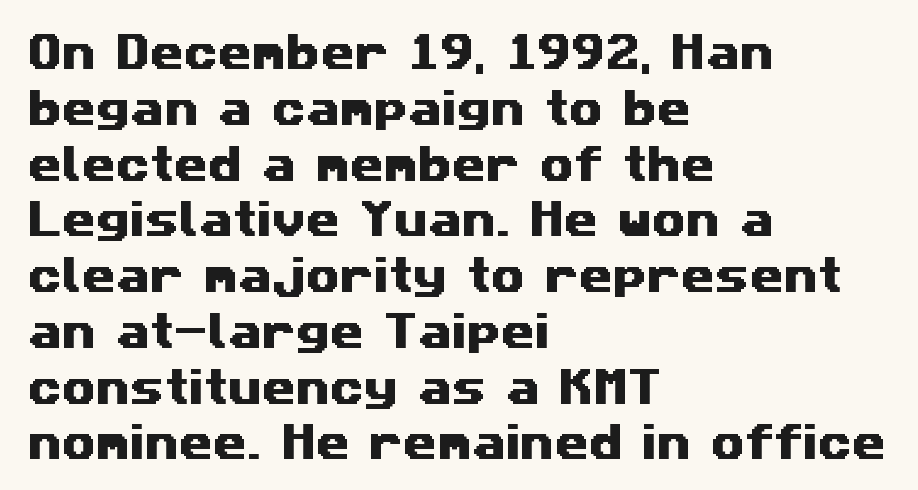
The face used here is rendered with its standard letterfit. Serifs: no, the terminals of the letterforms are clean. Underline: absent. Summary of vertical rhythm: regular, with standard interline spacing. Casual observation: everything's shoved over to the left.
